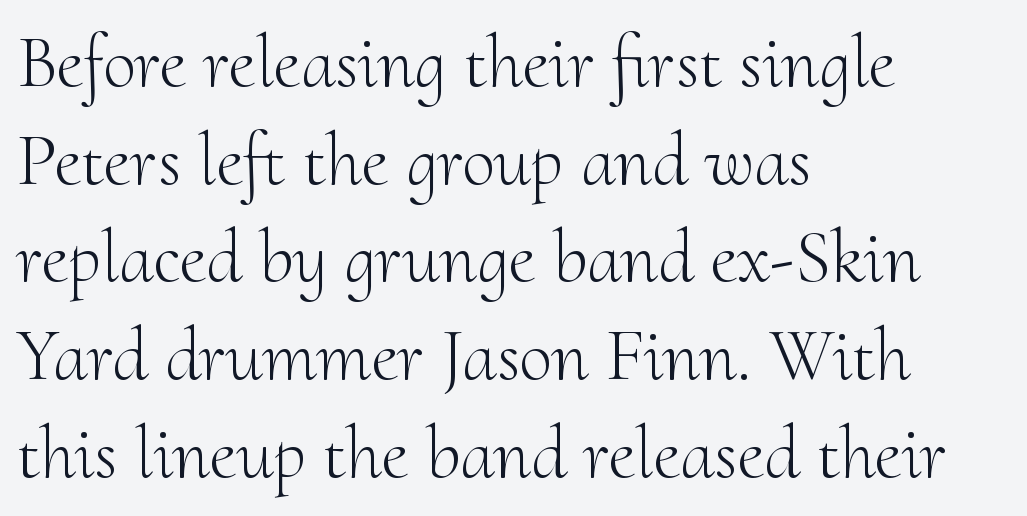
The image shows 74 px light serif type, upright; set left-aligned, normal line spacing (1.32x), normal letter spacing, not underlined; medium stroke contrast and a small x-height.
